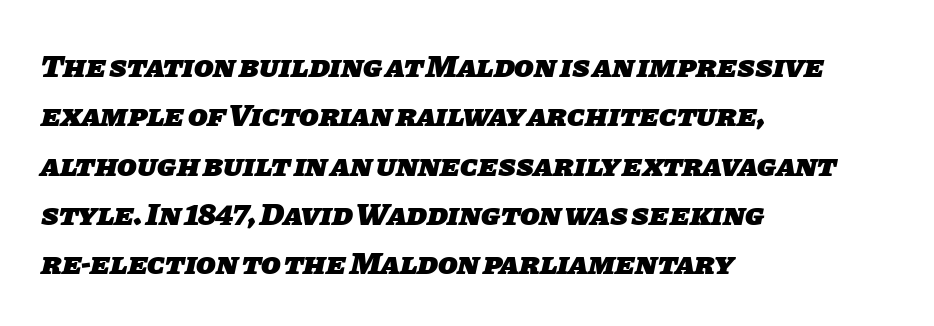
The rows are spaced the way most documents space them. Rule under the text: the space is simply empty. Is this a fixed-width face? No — the glyphs have proportional, varying widths. Is the block centered? No — it sits flush against the left margin. Students, note that the glyphs here touch the page at normal intervals.
